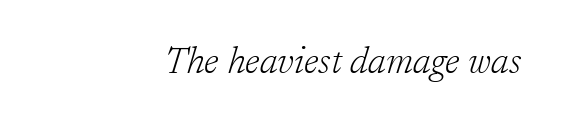
The rendering applies a slant to the glyphs. Bold? No — there's no thickening of the strokes. Does extra space separate the letters? No, they use regular spacing. A bare baseline throughout the passage. The typeface chosen for these lines features serifs.
